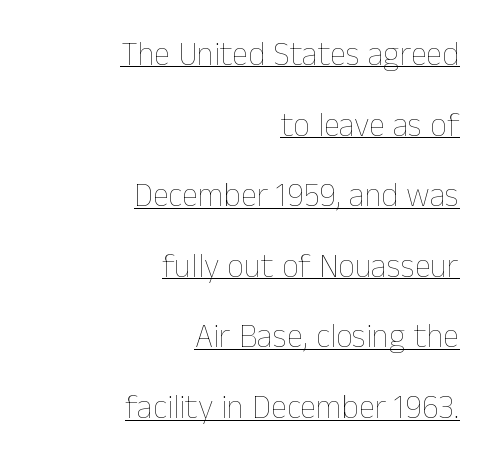
{"italic": "no", "bold": "no", "weight": "thin", "width": "normal", "stroke_contrast": "low", "x_height": "medium", "monospaced": "no", "underline": "yes", "align": "right", "line_spacing": "loose", "line_spacing_ratio": 2.14, "letter_spacing": "normal", "letter_spacing_em": 0.0, "glyph_px": 33}
